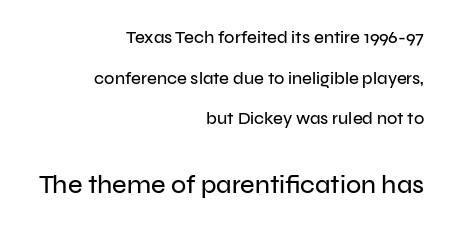
Reading down the column, the eye jumps a long way to each next line. The setting favours the right margin, as signatures and pull-quotes sometimes do. Character size in the trailing block exceeds that of the leading block. Characters remain perfectly vertical along every line. Nobody drew a line under any word here.
